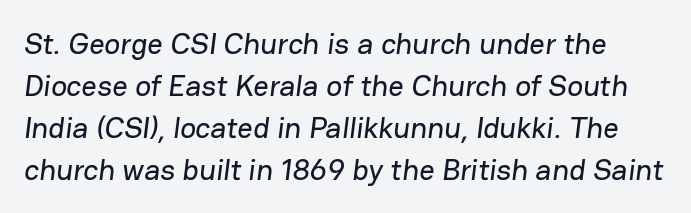
A typesetter would call this zero additional tracking. The designer went with a sans here, leaving each stem footless. You could not count columns in this text — the font is proportionally spaced. Letters rest on an invisible, unmarked baseline.
